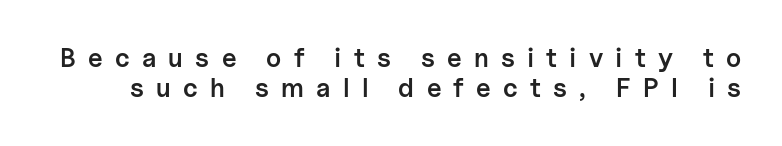
Underline: absent. Upright lettering throughout. Each glyph is drawn with semibold strokes, heavier than normal yet not fully bold. Short note: letters widely spaced.
